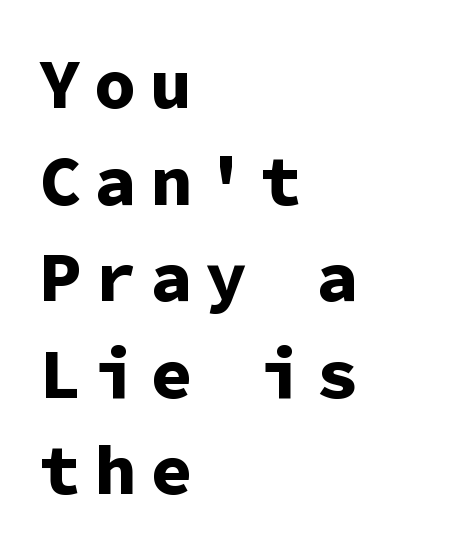
Just letters on the line, the space beneath them empty. The glyphs in this specimen are sans serif. Caption: bold face, heavy strokes. These lines stack with their left ends in a neat column.
